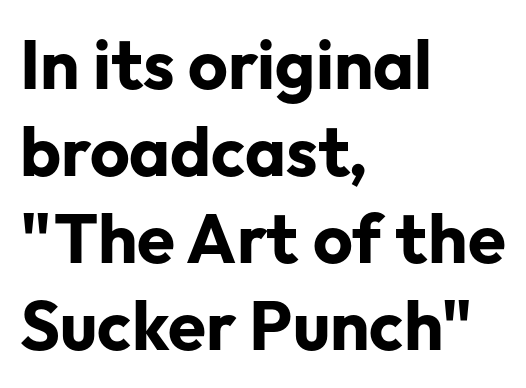
{"serif": "no", "italic": "no", "bold": "yes", "weight": "bold", "width": "normal", "stroke_contrast": "low", "x_height": "medium", "monospaced": "no", "underline": "no", "align": "left", "line_spacing": "normal", "line_spacing_ratio": 1.26, "letter_spacing": "normal", "letter_spacing_em": 0.0, "glyph_px": 69}
